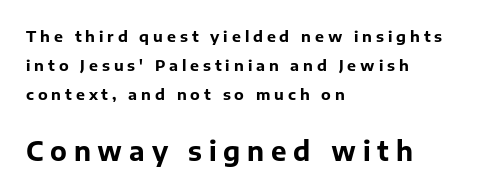
{"italic": "no", "bold": "yes", "underline": "no", "align": "left", "line_spacing": "loose", "line_spacing_ratio": 1.93, "letter_spacing": "wide", "letter_spacing_em": 0.26, "larger_block": "second", "size_ratio": 1.73, "glyph_px": 26}
